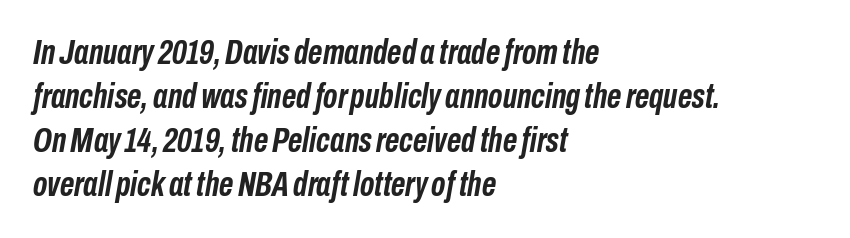
The image shows 35 px semibold, condensed type, italic (leaning right); set left-aligned, normal line spacing (1.26x), normal letter spacing, not underlined; low stroke contrast and a medium x-height.
